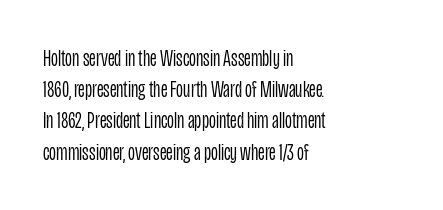
{"italic": "no", "bold": "no", "underline": "no", "align": "left", "line_spacing": "normal", "line_spacing_ratio": 1.3, "letter_spacing": "normal", "letter_spacing_em": 0.0, "glyph_px": 24}
